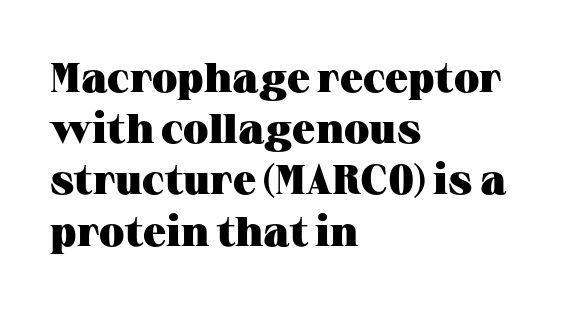
Varying glyph widths throughout — classic text-font behaviour. Stroke terminals: seriffed. Regarding leading, the lines here are spaced in the standard way. The characters look thick and weighty, a clear bold.
